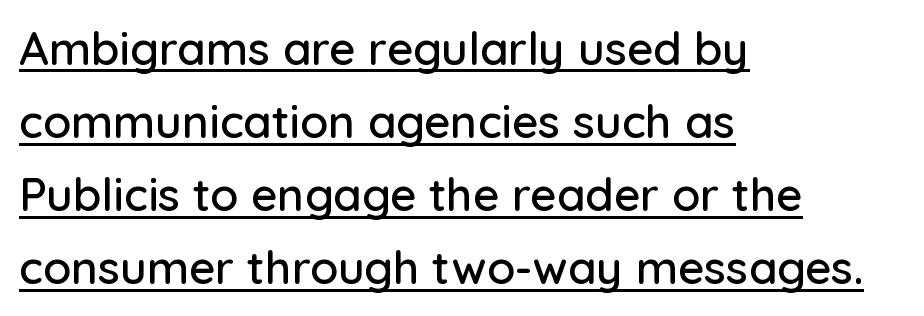
The image shows 46 px sans-serif type, upright; set left-aligned, normal line spacing (1.59x), normal letter spacing, underlined; low stroke contrast and a medium x-height.
